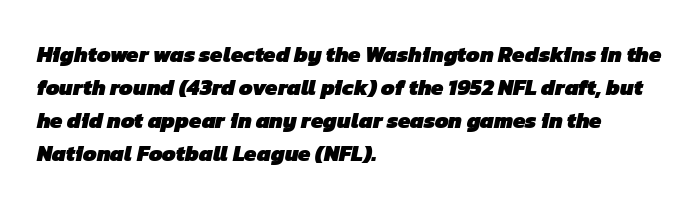
Q: Is the text bold? A: Yes.
Q: Is the text underlined? A: No.
Q: How is the paragraph aligned? A: Left-aligned.
Q: Is the spacing between letters normal or unusually wide? A: Normal.
Q: Is the spacing between lines tight, normal or loose? A: Normal.
